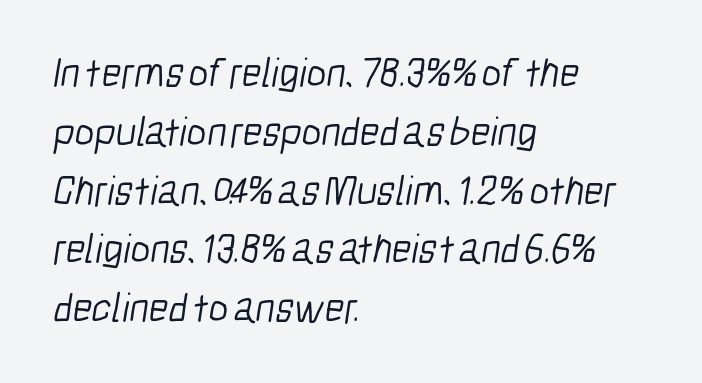
The image shows 42 px light, condensed sans-serif type; set left-aligned, normal line spacing (1.4x), normal letter spacing, not underlined; low stroke contrast and a medium x-height.
